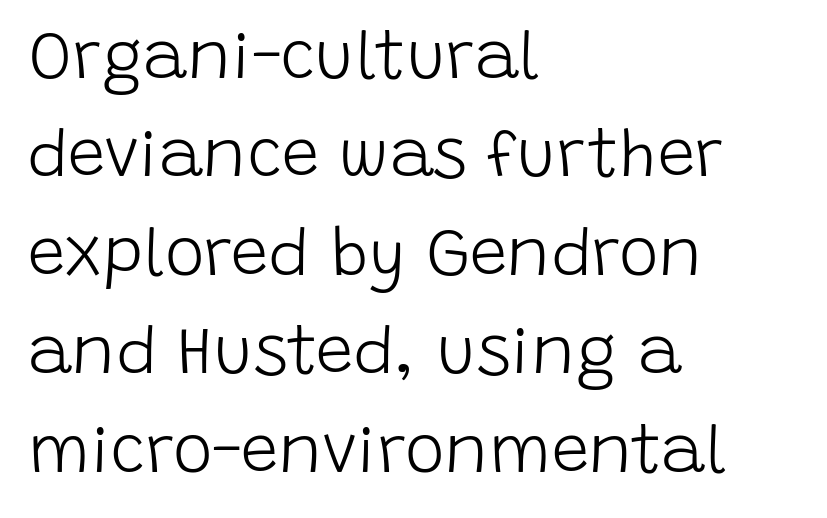
Q: Is the text bold? A: No.
Q: Is the text italic (slanted)? A: No, it is upright.
Q: Is the typeface a serif or a sans-serif typeface? A: Sans-serif.
Q: Is the text underlined? A: No.
Q: How is the paragraph aligned? A: Left-aligned.
Q: Is the spacing between letters normal or unusually wide? A: Normal.
Q: Is the spacing between lines tight, normal or loose? A: Normal.
Q: Width (condensed, normal, or wide)? A: Normal.
Q: Stroke contrast? A: Low.
Q: x-height? A: Large.
Q: Monospaced? A: No.
